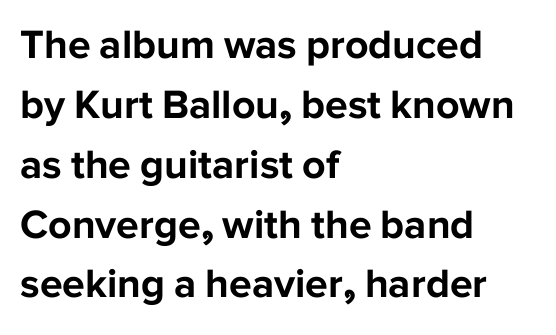
Q: Is the text bold? A: Yes.
Q: Is the text italic (slanted)? A: No, it is upright.
Q: Is the typeface a serif or a sans-serif typeface? A: Sans-serif.
Q: Is the text underlined? A: No.
Q: How is the paragraph aligned? A: Left-aligned.
Q: Is the spacing between letters normal or unusually wide? A: Normal.
Q: Is the spacing between lines tight, normal or loose? A: Normal.
Q: Width (condensed, normal, or wide)? A: Normal.
Q: Stroke contrast? A: Low.
Q: x-height? A: Medium.
Q: Monospaced? A: No.
